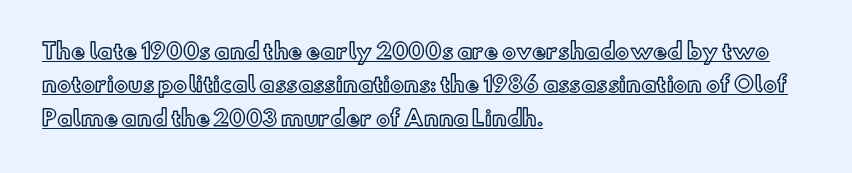
{"italic": "no", "underline": "yes", "align": "left", "line_spacing": "normal", "line_spacing_ratio": 1.59, "letter_spacing": "normal", "letter_spacing_em": 0.0, "glyph_px": 21}
